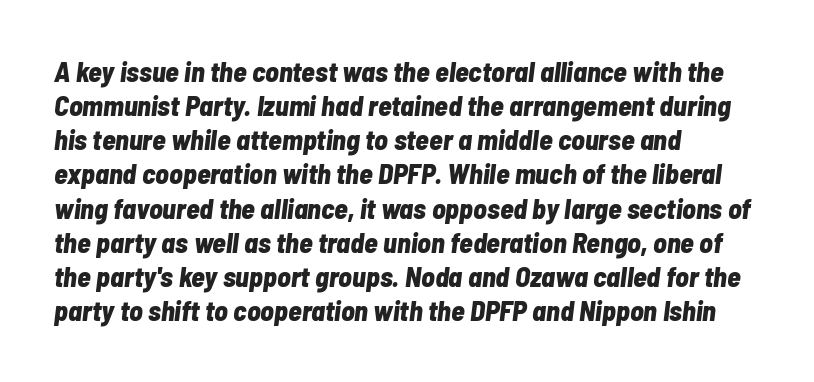
{"italic": "yes", "lean": "right", "slant_degrees": 7, "bold": "yes", "weight": "bold", "width": "condensed", "stroke_contrast": "low", "x_height": "medium", "monospaced": "no", "underline": "no", "align": "left", "line_spacing_ratio": 1.22, "letter_spacing": "normal", "letter_spacing_em": 0.0, "glyph_px": 28}
